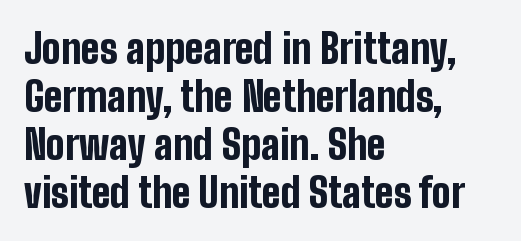
Q: Is the text bold? A: Yes.
Q: Is the text italic (slanted)? A: No, it is upright.
Q: Is the typeface a serif or a sans-serif typeface? A: Sans-serif.
Q: Is the text underlined? A: No.
Q: How is the paragraph aligned? A: Left-aligned.
Q: Is the spacing between letters normal or unusually wide? A: Normal.
Q: Width (condensed, normal, or wide)? A: Condensed.
Q: Stroke contrast? A: Low.
Q: x-height? A: Medium.
Q: Monospaced? A: No.
